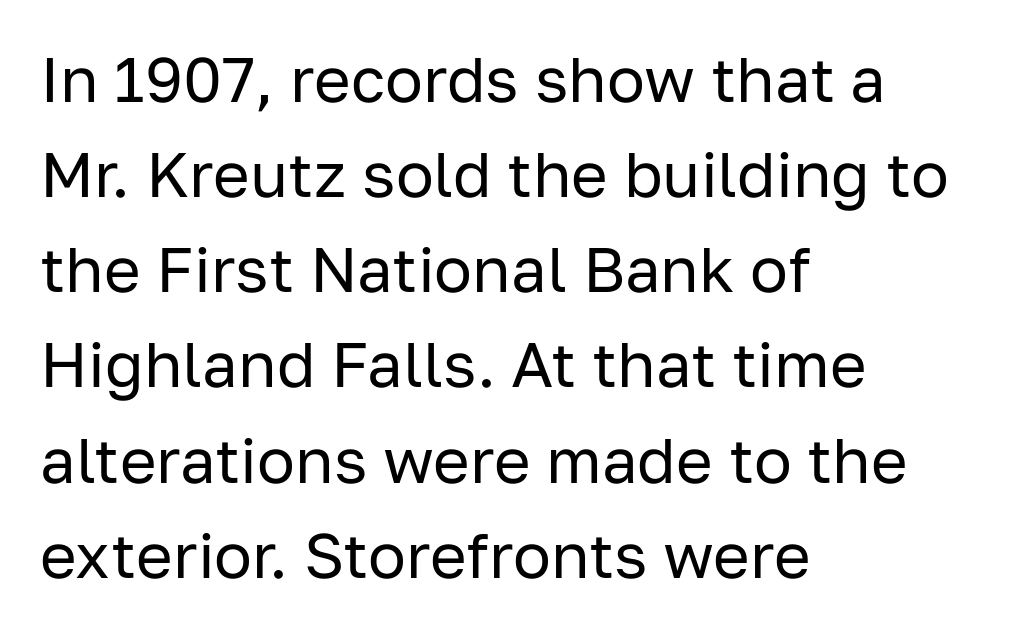
Horizontally, the lines are justified to the leading edge only. Looks like regular typesetting: each glyph gets only the width it needs. The rows are spaced the way most documents space them. Is this a sans? Yes — the strokes have no serifs.
